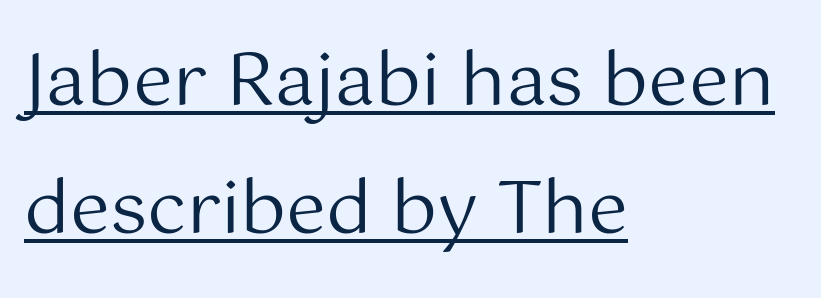
Q: Is the text bold? A: No.
Q: Is the text italic (slanted)? A: No, it is upright.
Q: Is the typeface a serif or a sans-serif typeface? A: Sans-serif.
Q: Is the text underlined? A: Yes.
Q: How is the paragraph aligned? A: Left-aligned.
Q: Is the spacing between letters normal or unusually wide? A: Normal.
Q: Width (condensed, normal, or wide)? A: Normal.
Q: Stroke contrast? A: Medium.
Q: x-height? A: Medium.
Q: Monospaced? A: No.
